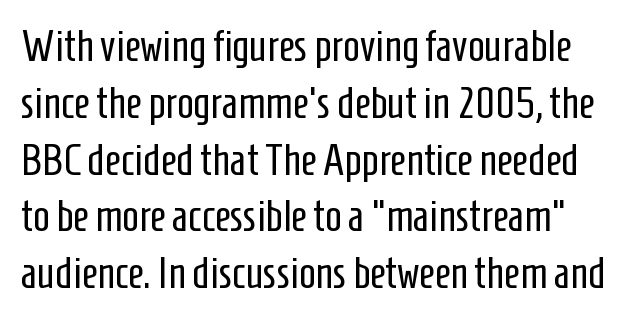
{"serif": "no", "italic": "no", "bold": "no", "weight": "regular", "width": "condensed", "stroke_contrast": "low", "x_height": "medium", "monospaced": "no", "underline": "no", "line_spacing": "normal", "line_spacing_ratio": 1.29, "letter_spacing": "normal", "letter_spacing_em": 0.0, "glyph_px": 44}
